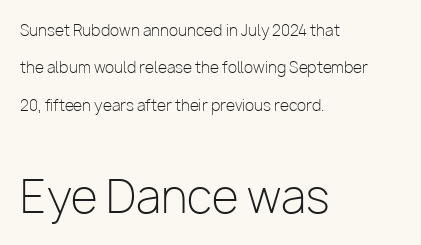
Think standard paragraph weight, or any step lighter than that. This rendering features lettering with no underline. This rendering leaves character spacing at its baseline value. Do the characters align in a grid? No, the font is proportional.
